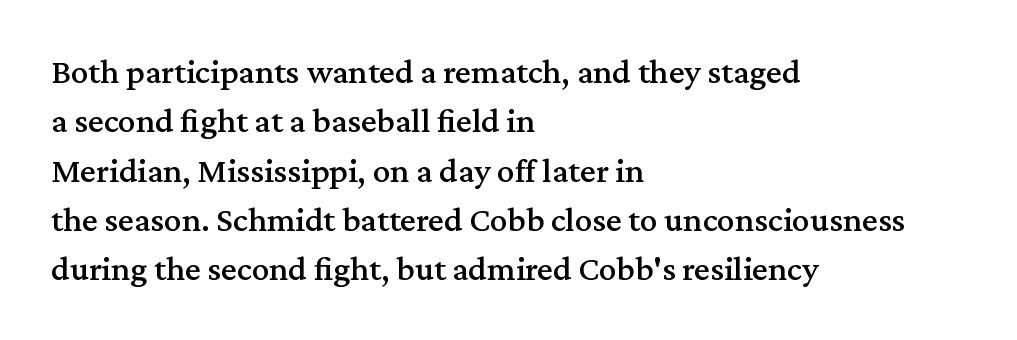
{"serif": "yes", "italic": "no", "width": "normal", "stroke_contrast": "medium", "x_height": "medium", "monospaced": "no", "underline": "no", "align": "left", "line_spacing": "normal", "line_spacing_ratio": 1.41, "letter_spacing": "normal", "letter_spacing_em": 0.0, "glyph_px": 35}
